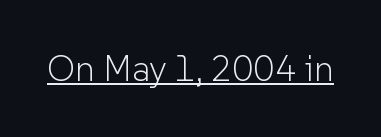
The font family rendered here belongs to the sans-serif group. Ink coverage per letter is moderate at most. This sample uses plain, unmodified letter spacing. The typesetter has applied underlining to the passage shown. Note the varied advance widths — an 'i' is clearly narrower than an 'm'.
